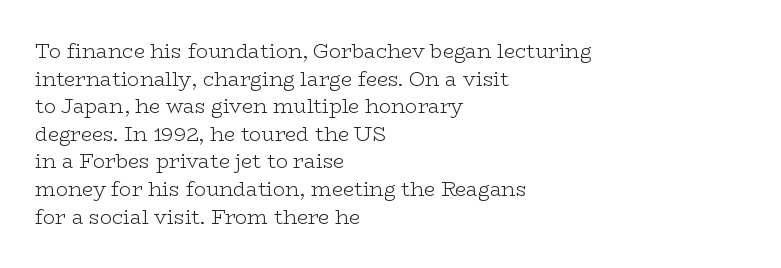
This rendering leaves character spacing at its baseline value. These lines stack with their left ends in a neat column. Reading down the column, the eye jumps a familiar distance to each next line. Stroke mass is kept to a normal reading level or below. Unlike italic type, these characters show no tilt at all. No word sits above an underline.
